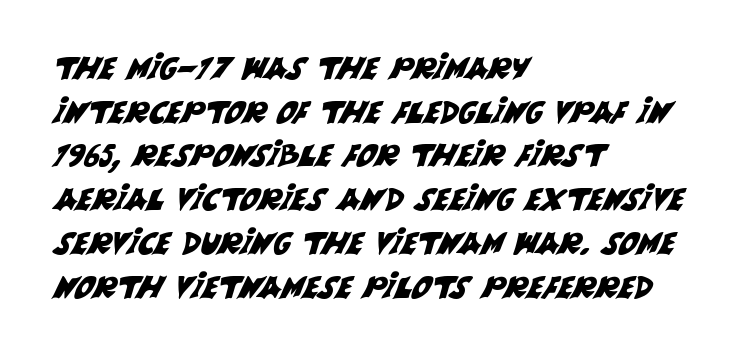
{"serif": "no", "width": "normal", "stroke_contrast": "medium", "x_height": "large", "monospaced": "no", "underline": "no", "align": "left", "line_spacing": "normal", "line_spacing_ratio": 1.41, "letter_spacing": "normal", "letter_spacing_em": 0.0, "glyph_px": 31}
